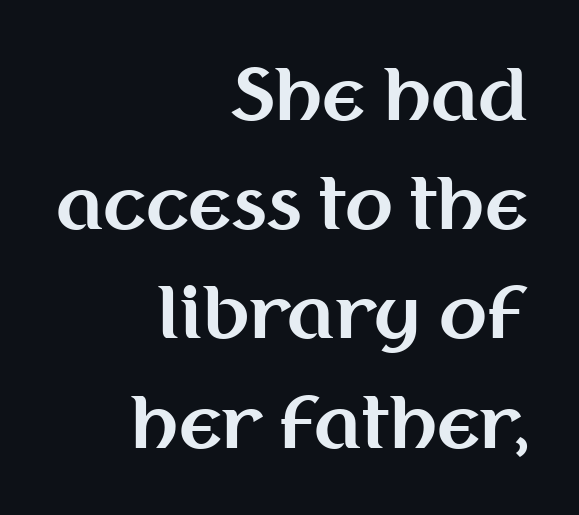
{"serif": "no", "italic": "no", "bold": "yes", "weight": "bold", "width": "normal", "stroke_contrast": "medium", "x_height": "medium", "monospaced": "no", "underline": "no", "align": "right", "line_spacing": "normal", "line_spacing_ratio": 1.56, "letter_spacing": "normal", "letter_spacing_em": 0.0, "glyph_px": 70}
